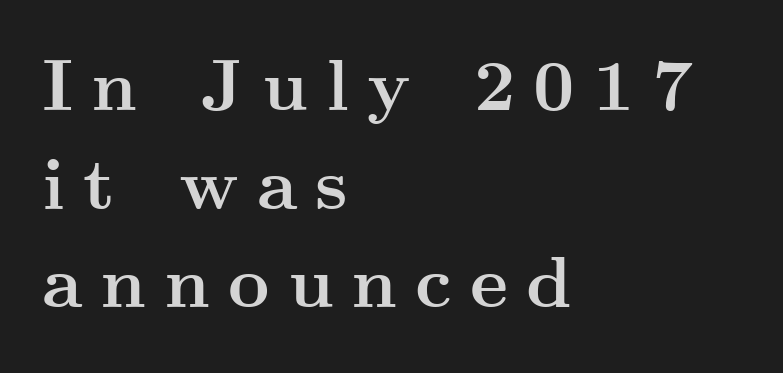
Q: Is the text bold? A: Yes.
Q: Is the text italic (slanted)? A: No, it is upright.
Q: Is the typeface a serif or a sans-serif typeface? A: Serif.
Q: Is the text underlined? A: No.
Q: How is the paragraph aligned? A: Left-aligned.
Q: Is the spacing between letters normal or unusually wide? A: Unusually wide.
Q: Is the spacing between lines tight, normal or loose? A: Normal.
Q: Width (condensed, normal, or wide)? A: Wide.
Q: Stroke contrast? A: Medium.
Q: x-height? A: Small.
Q: Monospaced? A: No.
